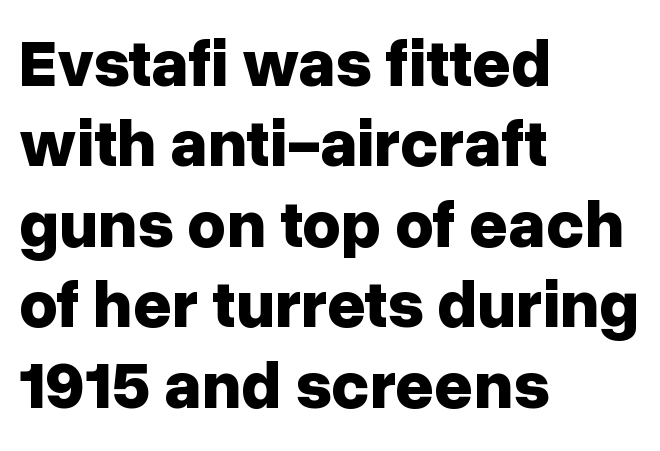
{"serif": "no", "italic": "no", "bold": "yes", "weight": "bold", "width": "normal", "stroke_contrast": "low", "x_height": "medium", "monospaced": "no", "underline": "no", "align": "left", "line_spacing_ratio": 1.2, "letter_spacing": "normal", "letter_spacing_em": 0.0, "glyph_px": 67}
